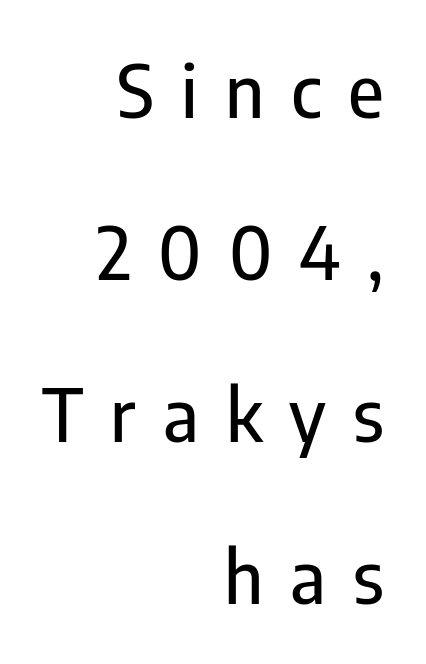
The image shows 73 px condensed sans-serif type, upright; set right-aligned, loose line spacing (2.22x), unusually wide letter spacing (+0.37 em), not underlined; low stroke contrast and a medium x-height.
